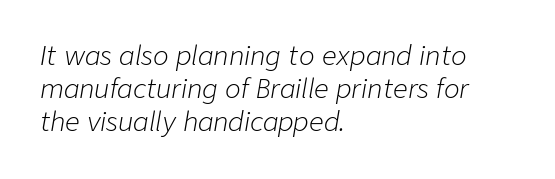
No extra tracking has been applied to these lines. Is the stroke heavy? The answer is a plain regular-or-lighter. Does the copy run flush right? No — it runs flush left. It's the slanting kind of type. Summary of vertical rhythm: regular, with standard interline spacing. Just letters on the line, the space beneath them empty.
